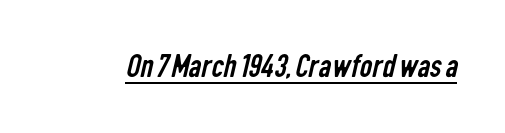
The weight would be labelled regular, book, light, or lighter still. Examine the stroke ends and you'll find no serifs. This is underlined copy, the kind a proofreader might mark for attention. The face used here is proportionally spaced, like ordinary book or web type. Glyph-to-glyph distance matches everyday printed text.
